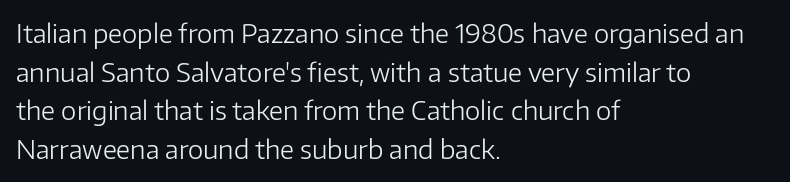
Posture: vertical. The weight tops out at a normal text grade. Words appear dense and cohesive because spacing is normal. If you drew a ruler down the left edge, every line would touch it. Line spacing here is normal. Underline: absent.
